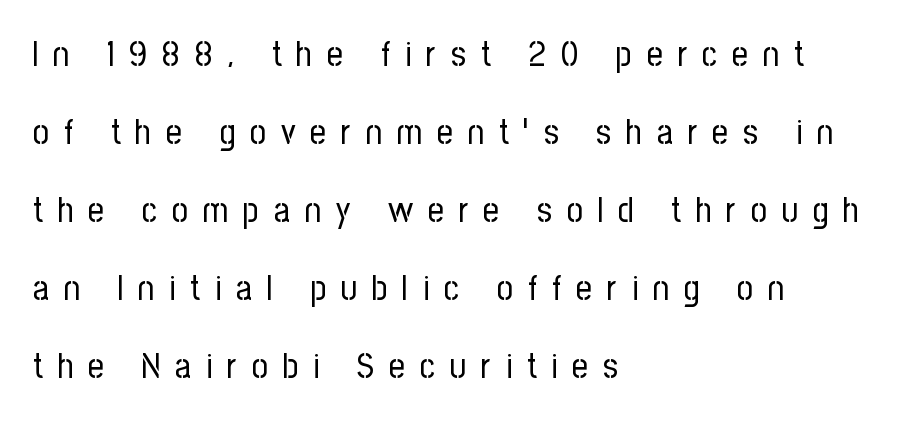
The image shows 35 px regular-weight, condensed sans-serif type, upright; set left-aligned, loose line spacing (2.23x), unusually wide letter spacing (+0.42 em), not underlined; low stroke contrast and a medium x-height.
